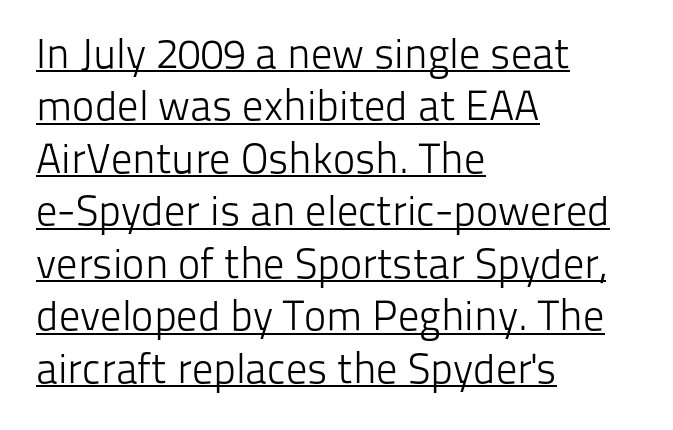
Q: Is the text bold? A: No.
Q: Is the text italic (slanted)? A: No, it is upright.
Q: Is the typeface a serif or a sans-serif typeface? A: Sans-serif.
Q: Is the text underlined? A: Yes.
Q: How is the paragraph aligned? A: Left-aligned.
Q: Is the spacing between letters normal or unusually wide? A: Normal.
Q: Is the spacing between lines tight, normal or loose? A: Normal.
Q: Width (condensed, normal, or wide)? A: Normal.
Q: Stroke contrast? A: Low.
Q: x-height? A: Medium.
Q: Monospaced? A: No.
